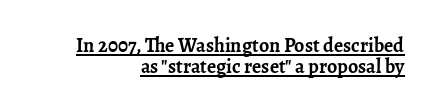
{"italic": "no", "bold": "yes", "underline": "yes", "align": "right", "line_spacing": "tight", "line_spacing_ratio": 1.03, "letter_spacing": "normal", "letter_spacing_em": 0.0, "glyph_px": 20}
